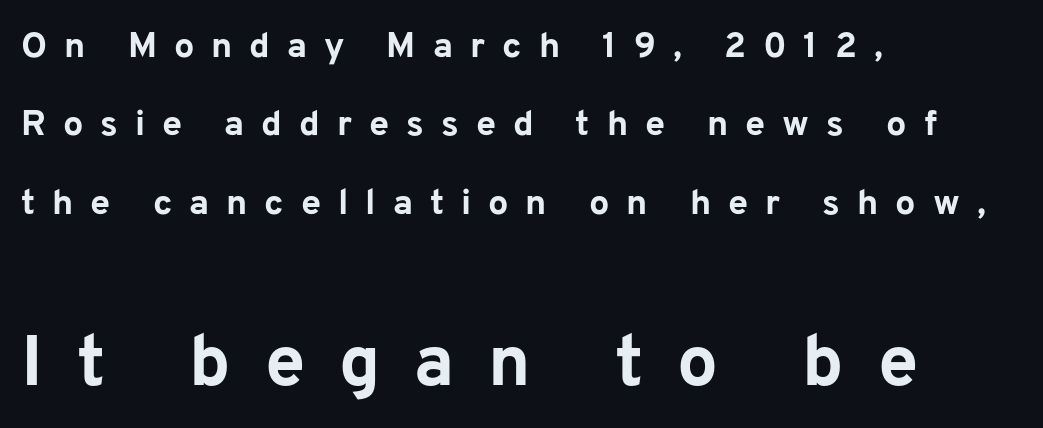
Q: Is the text bold? A: Yes.
Q: Is the text italic (slanted)? A: No, it is upright.
Q: Is the typeface a serif or a sans-serif typeface? A: Sans-serif.
Q: Is the text underlined? A: No.
Q: How is the paragraph aligned? A: Left-aligned.
Q: Is the spacing between letters normal or unusually wide? A: Unusually wide.
Q: Is the spacing between lines tight, normal or loose? A: Loose.
Q: Which block of text is set in a larger size, the first (top) or the second (bottom)? A: The second (bottom) one.
Q: Width (condensed, normal, or wide)? A: Normal.
Q: Stroke contrast? A: Low.
Q: x-height? A: Medium.
Q: Monospaced? A: No.
